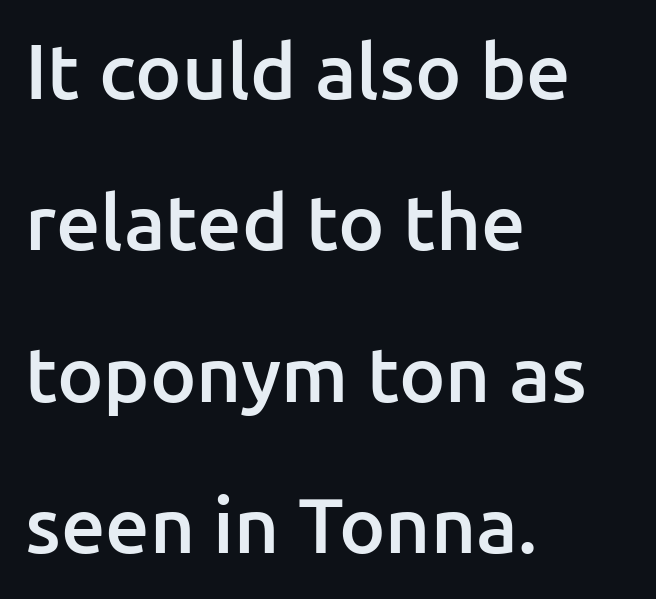
Does the lettering tilt? It doesn't — this is upright. Each letter keeps its own natural width here, so spacing adapts to shape. This is the in-between weight designers call semibold or demi. Is there much room between lines? Yes — plenty of vertical air separates them.
